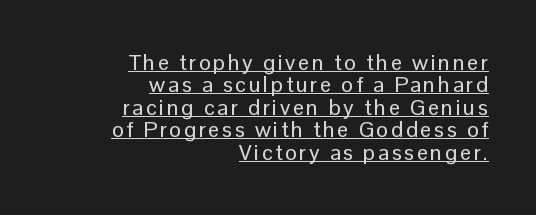
{"italic": "no", "underline": "yes", "align": "right", "line_spacing": "tight", "line_spacing_ratio": 1.02, "glyph_px": 22}
